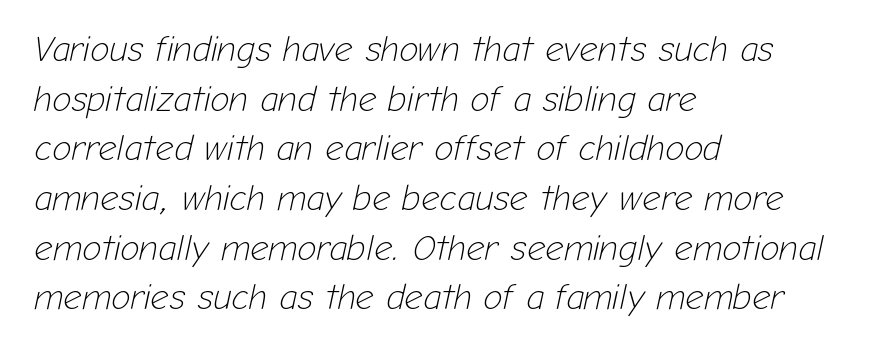
The image shows 36 px light type, italic (leaning right); set left-aligned, normal line spacing (1.38x), normal letter spacing, not underlined; low stroke contrast and a medium x-height.
